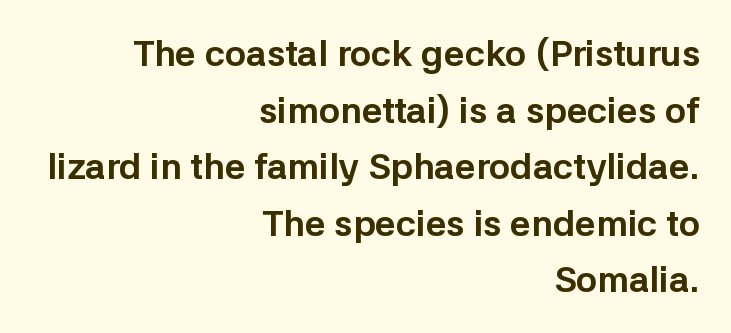
Q: Is the text bold? A: Yes.
Q: Is the text italic (slanted)? A: No, it is upright.
Q: Is the typeface a serif or a sans-serif typeface? A: Sans-serif.
Q: Is the text underlined? A: No.
Q: How is the paragraph aligned? A: Right-aligned.
Q: Is the spacing between letters normal or unusually wide? A: Normal.
Q: Is the spacing between lines tight, normal or loose? A: Normal.
Q: Width (condensed, normal, or wide)? A: Normal.
Q: Stroke contrast? A: Low.
Q: x-height? A: Medium.
Q: Monospaced? A: No.
